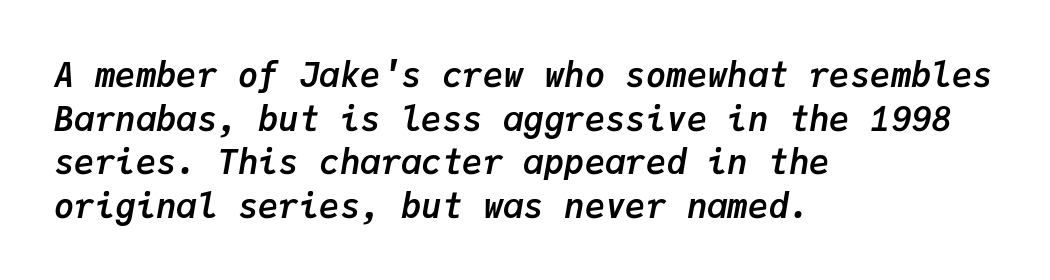
The image shows 34 px semibold type, italic (leaning right), monospaced; set left-aligned, normal line spacing (1.28x), normal letter spacing, not underlined; low stroke contrast and a medium x-height.
